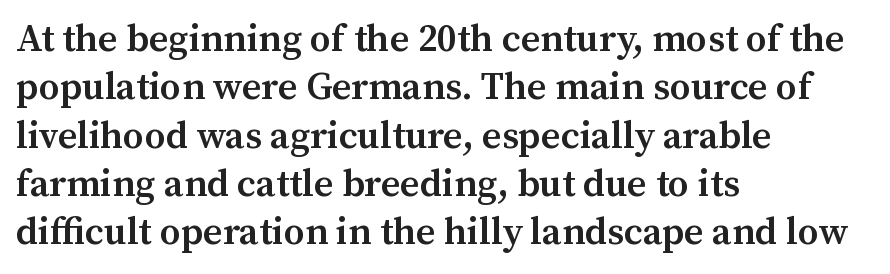
{"serif": "yes", "italic": "no", "bold": "semi", "weight": "semibold", "width": "normal", "stroke_contrast": "medium", "x_height": "medium", "monospaced": "no", "underline": "no", "align": "left", "line_spacing": "normal", "line_spacing_ratio": 1.27, "letter_spacing": "normal", "letter_spacing_em": 0.0, "glyph_px": 38}
